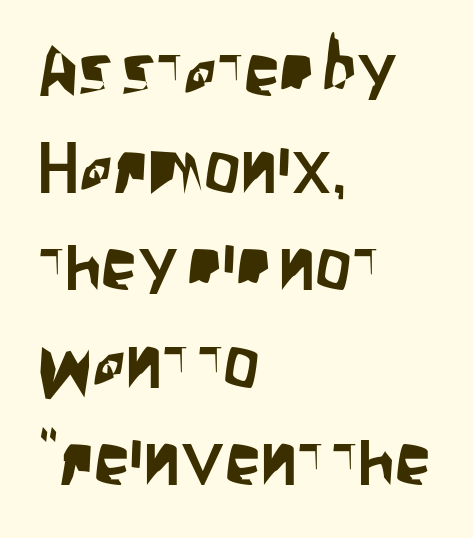
Leading matches the norm, producing a regular column. The letters stand upright; this is a roman face. Note: no serifs on the glyphs. The setting favours the left margin, as ordinary paragraphs usually do. You could not count columns in this text — the font is proportionally spaced. Check the space under the baseline: it is left empty.
